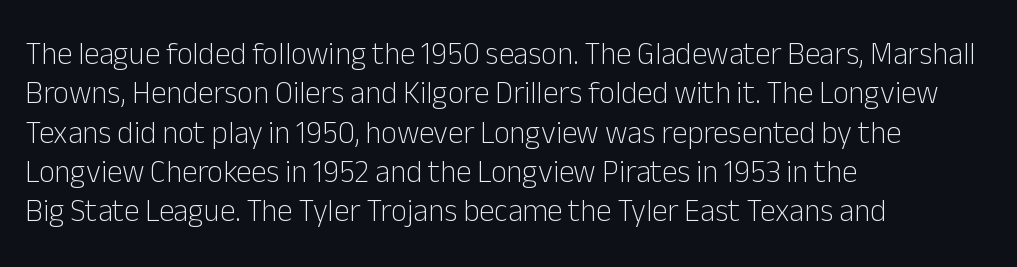
{"serif": "no", "italic": "no", "bold": "no", "weight": "light", "width": "normal", "stroke_contrast": "low", "x_height": "medium", "monospaced": "no", "underline": "no", "align": "left", "line_spacing": "normal", "line_spacing_ratio": 1.27, "letter_spacing": "normal", "letter_spacing_em": 0.0, "glyph_px": 31}
